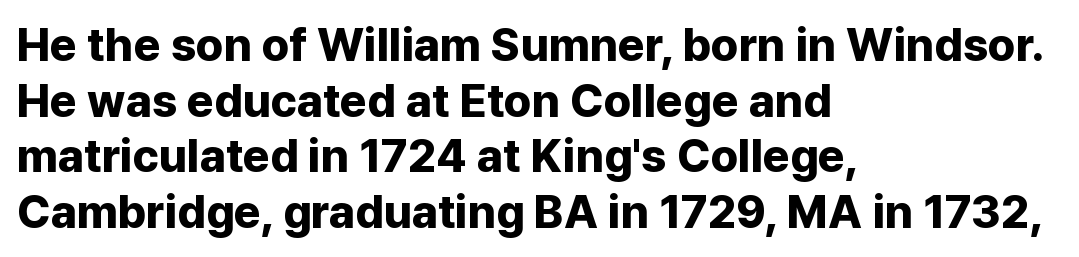
The image shows 46 px bold sans-serif type, upright; set left-aligned, line spacing 1.21x, normal letter spacing, not underlined; low stroke contrast and a medium x-height.
